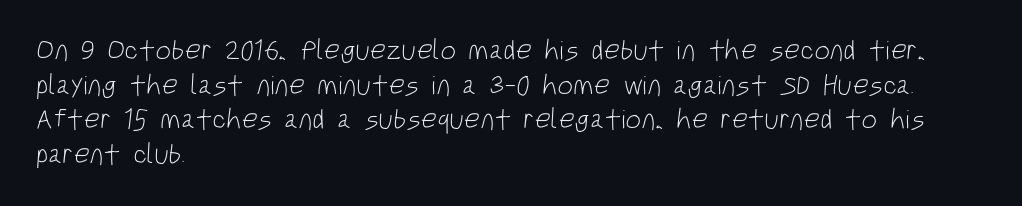
{"serif": "no", "bold": "no", "weight": "light", "width": "condensed", "stroke_contrast": "low", "x_height": "large", "monospaced": "no", "underline": "no", "align": "left", "line_spacing_ratio": 1.24, "letter_spacing": "normal", "letter_spacing_em": 0.0, "glyph_px": 28}
